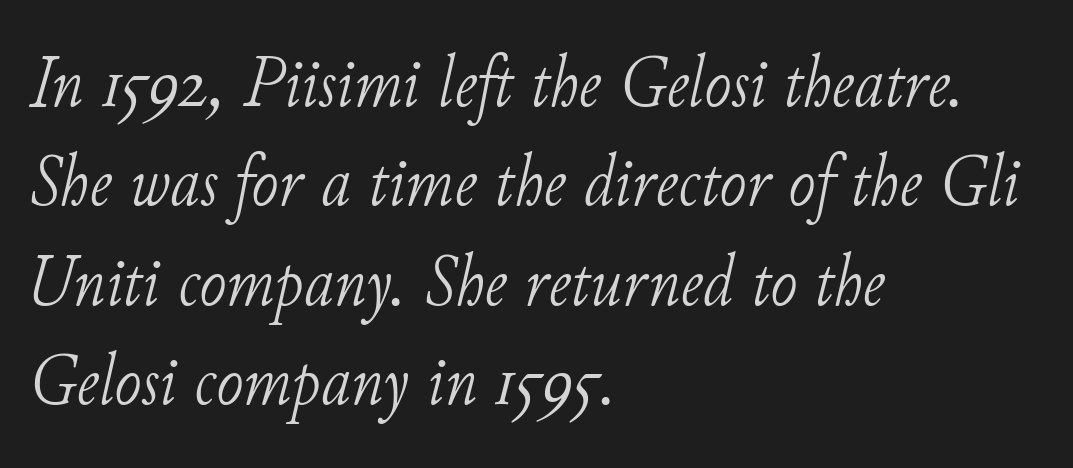
The font family rendered here belongs to the serif group. The rows are spaced the way most documents space them. Descenders are the only things crossing below the line. Stroke mass is kept to a normal reading level or below. This is oblique type, the kind used for emphasis or titles. Compared with a centered layout, this one pins lines to the left instead.
